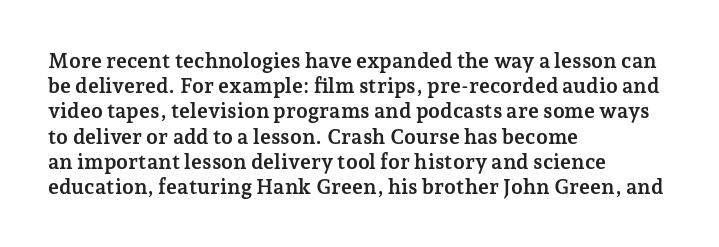
The image shows 21 px bold type, upright; set left-aligned, line spacing 1.2x, normal letter spacing, not underlined.
